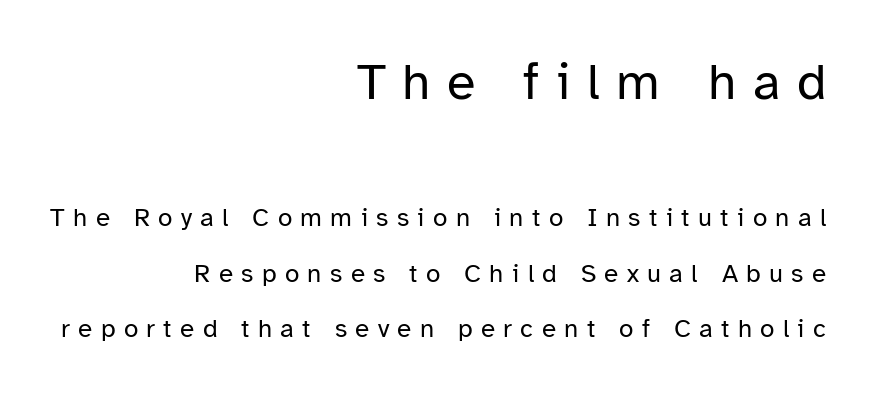
The block sitting higher on the canvas is the one with enlarged characters. Regarding leading, the lines here are spaced well apart. The face used here is a sans, in the tradition of grotesques and geometrics. Check the space under the baseline: it is left empty. The passage shown is typed in a proportional face where columns would drift.
